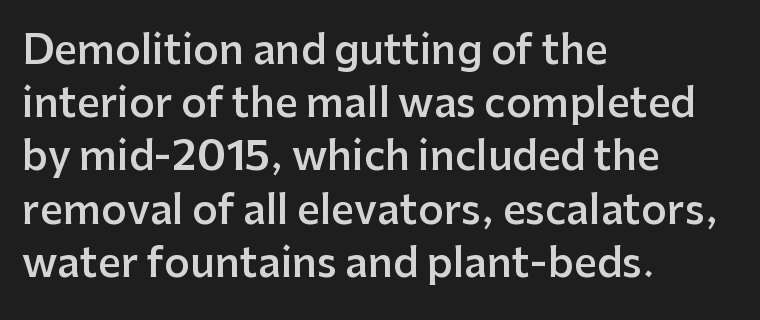
The image shows 40 px semibold sans-serif type, upright; set left-aligned, normal line spacing (1.33x), normal letter spacing, not underlined; low stroke contrast and a medium x-height.
